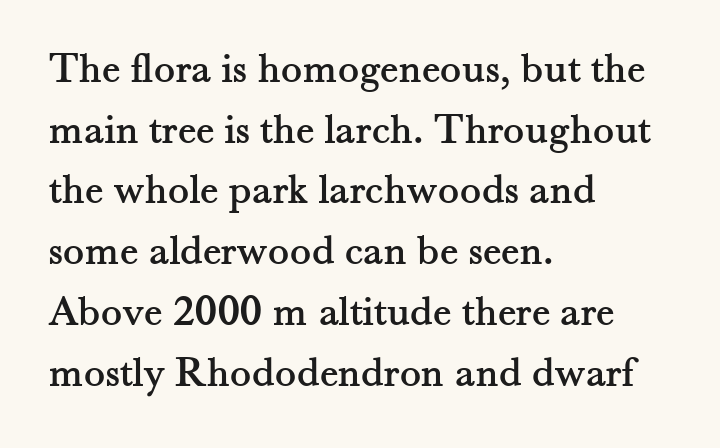
The image shows 44 px serif type, upright; set left-aligned, normal line spacing (1.38x), normal letter spacing, not underlined; medium stroke contrast and a small x-height.
